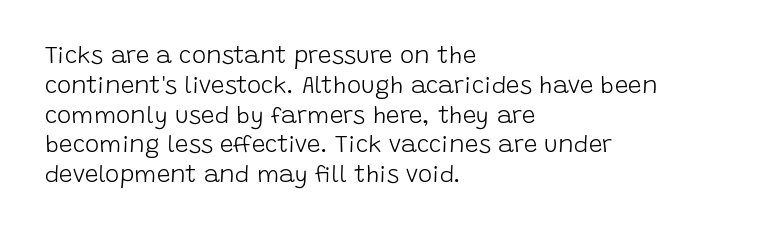
If you drew a line through each stem, it would be perfectly vertical. Tracking value appears to be zero — textbook default spacing. The rag falls on the right side of this text block. The face looks like a standard text weight, possibly lighter. The string is rendered with underlining switched off.
